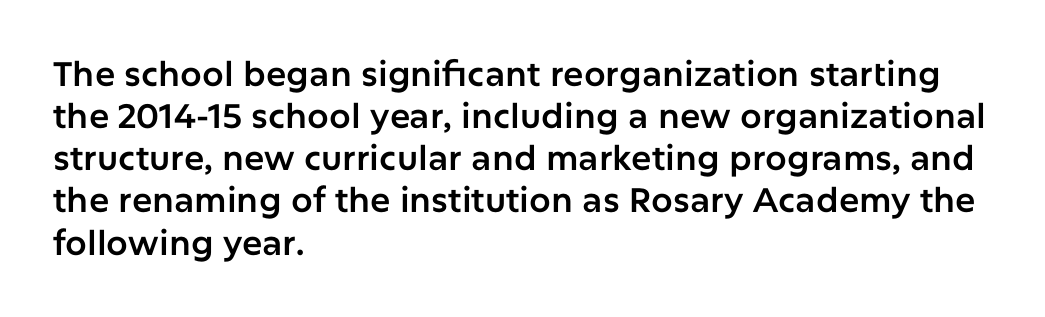
Do the characters align in a grid? No, the font is proportional. Observe the ordinary spacing: letters are neighbours, not strangers. Just letters on the line, the space beneath them empty. The text was rendered using a sans face with plain stroke endings. Posture: vertical. A student would call this left alignment; a typographer would say flush left, rag right.
